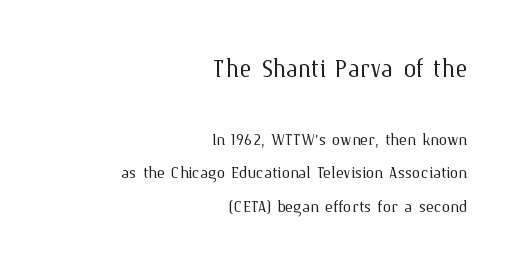
The image shows 32 px light type, upright; set right-aligned, normal line spacing (1.58x), normal letter spacing, not underlined; the first (top) block is 1.52x larger; medium stroke contrast and a medium x-height.
